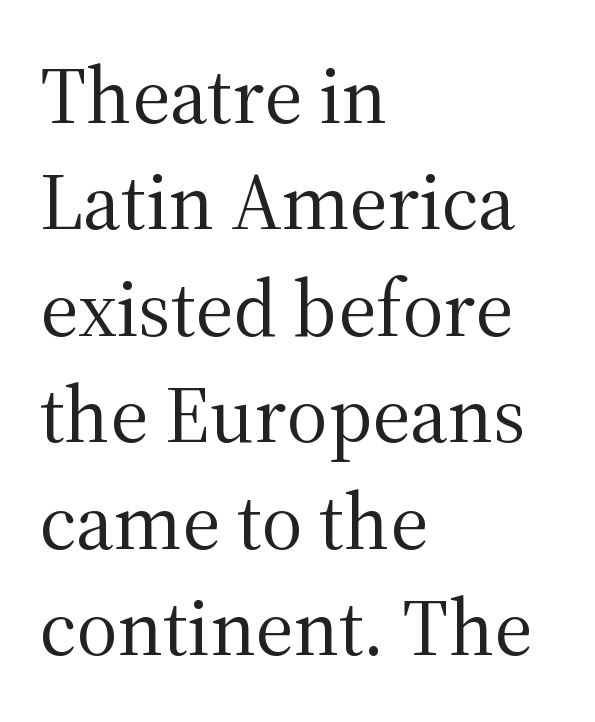
Whoever set this chose a conventional vertical rhythm. The zone under the glyphs is completely vacant. Note the varied advance widths — an 'i' is clearly narrower than an 'm'. The rendering keeps characters at their native spacing. The weight tops out at a normal text grade.
